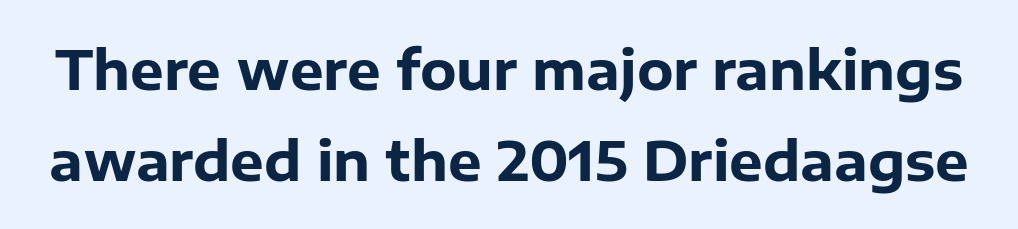
Q: Is the text bold? A: Yes.
Q: Is the text italic (slanted)? A: No, it is upright.
Q: Is the typeface a serif or a sans-serif typeface? A: Sans-serif.
Q: Is the text underlined? A: No.
Q: Is the spacing between letters normal or unusually wide? A: Normal.
Q: Width (condensed, normal, or wide)? A: Normal.
Q: Stroke contrast? A: Low.
Q: x-height? A: Medium.
Q: Monospaced? A: No.
